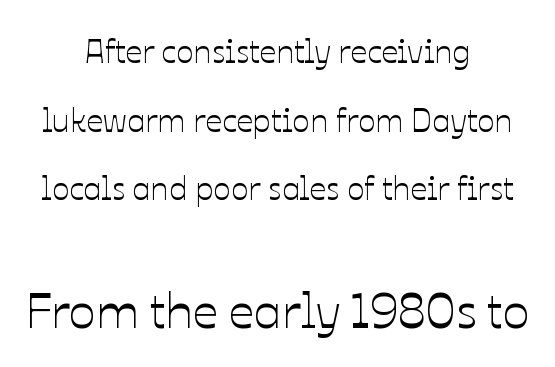
The image shows 50 px text type, upright; set centered, loose line spacing (2.08x), normal letter spacing, not underlined; the second (bottom) block is 1.52x larger; low stroke contrast and a medium x-height.
